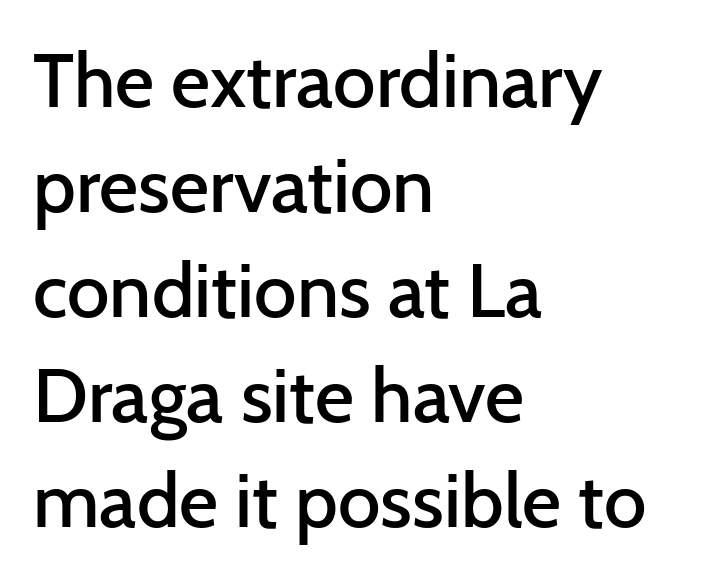
{"serif": "no", "italic": "no", "bold": "semi", "weight": "semibold", "width": "normal", "stroke_contrast": "low", "x_height": "medium", "monospaced": "no", "underline": "no", "align": "left", "line_spacing": "normal", "line_spacing_ratio": 1.38, "letter_spacing": "normal", "letter_spacing_em": 0.0, "glyph_px": 76}
